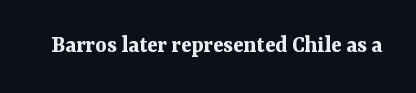
What stands out about the letter spacing? Nothing — it is the standard amount. Upright lettering throughout. Bold? Absolutely — the strokes are thick and heavy. The glyphs are unaccompanied by any horizontal stroke below them.
